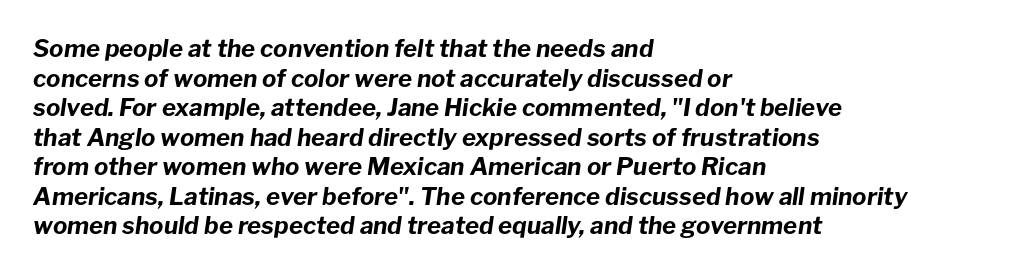
The passage shown leans; its letterforms are oblique. Short note: letters normally spaced. Strokes here are thick enough to call this a true bold. Descenders hang freely into open space.
